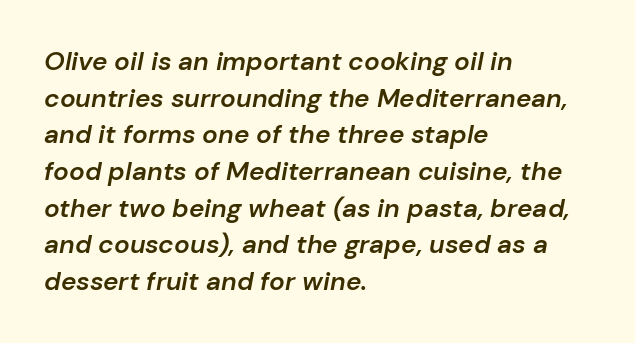
{"italic": "yes", "lean": "right", "slant_degrees": 10, "bold": "semi", "underline": "no", "align": "left", "line_spacing": "normal", "line_spacing_ratio": 1.41, "letter_spacing": "normal", "letter_spacing_em": 0.0, "glyph_px": 26}
